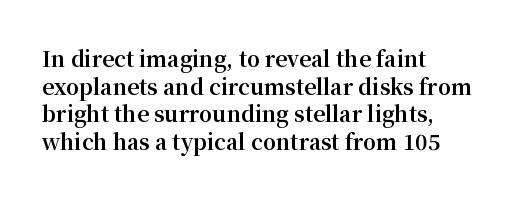
The image shows 21 px bold type, upright; set left-aligned, normal line spacing (1.31x), normal letter spacing, not underlined.
